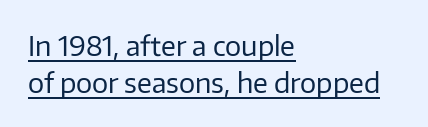
The image shows 27 px text type, upright; set left-aligned, normal line spacing (1.37x), normal letter spacing, underlined.
